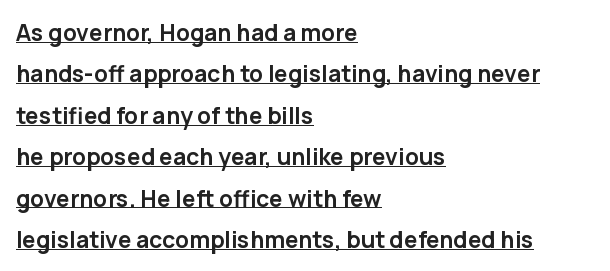
{"italic": "no", "bold": "yes", "underline": "yes", "align": "left", "line_spacing_ratio": 1.8, "letter_spacing": "normal", "letter_spacing_em": 0.0, "glyph_px": 23}
